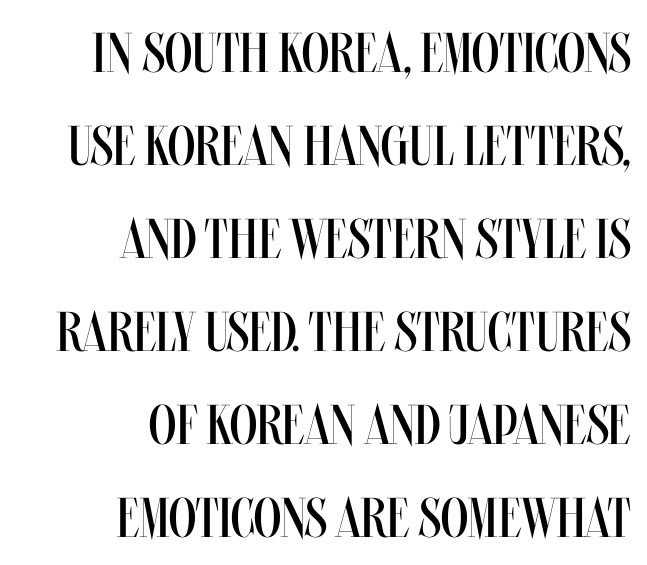
Q: Is the text bold? A: No.
Q: Is the text italic (slanted)? A: No, it is upright.
Q: Is the text underlined? A: No.
Q: How is the paragraph aligned? A: Right-aligned.
Q: Is the spacing between letters normal or unusually wide? A: Normal.
Q: Is the spacing between lines tight, normal or loose? A: Normal.
Q: Width (condensed, normal, or wide)? A: Condensed.
Q: Stroke contrast? A: Medium.
Q: x-height? A: Large.
Q: Monospaced? A: No.
